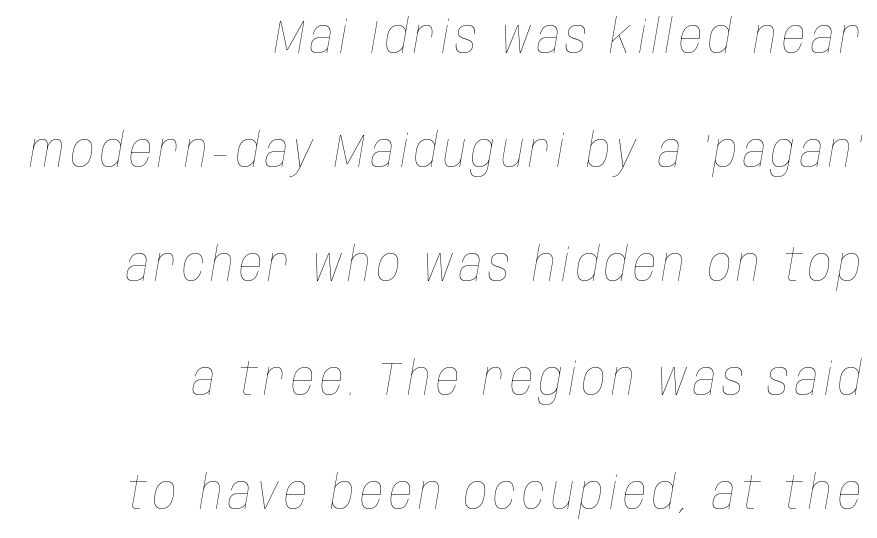
The image shows 46 px thin, condensed type, italic (leaning right); set right-aligned, loose line spacing (2.48x), not underlined; low stroke contrast and a large x-height.
